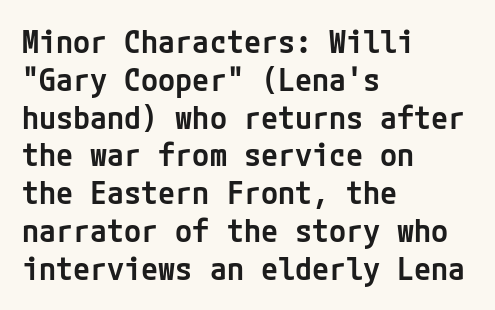
Q: Is the text bold? A: Semi-bold.
Q: Is the text italic (slanted)? A: No, it is upright.
Q: Is the typeface a serif or a sans-serif typeface? A: Sans-serif.
Q: Is the text underlined? A: No.
Q: How is the paragraph aligned? A: Left-aligned.
Q: Is the spacing between letters normal or unusually wide? A: Normal.
Q: Width (condensed, normal, or wide)? A: Normal.
Q: Stroke contrast? A: Low.
Q: x-height? A: Medium.
